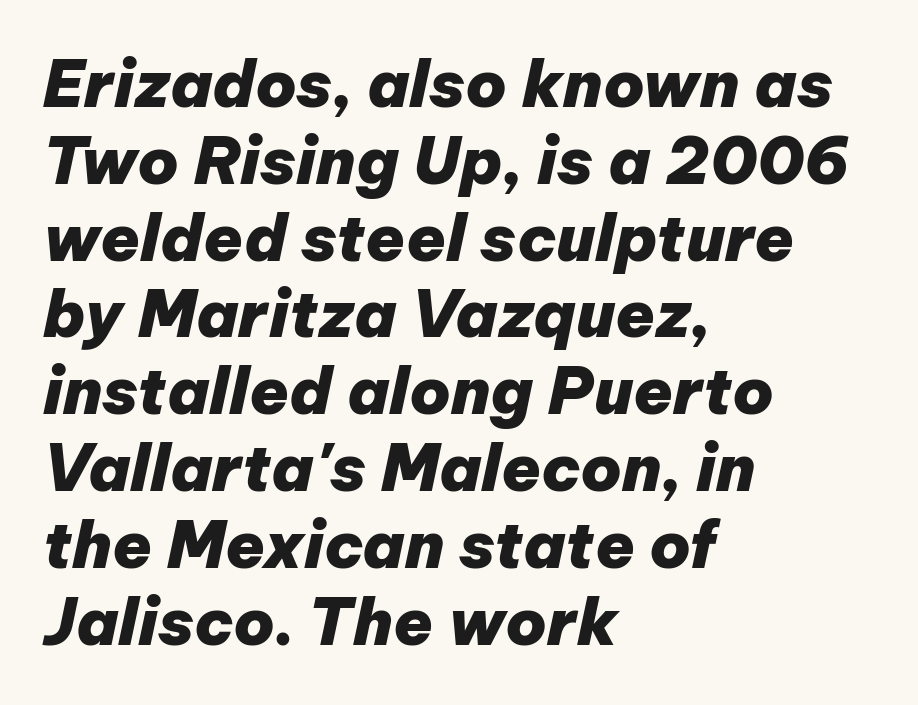
The image shows 64 px heavy type, italic (leaning right); set left-aligned, line spacing 1.2x, normal letter spacing, not underlined; low stroke contrast and a medium x-height.
